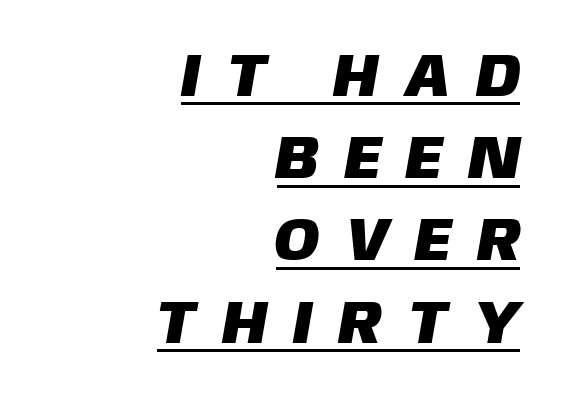
{"serif": "no", "width": "normal", "stroke_contrast": "low", "x_height": "large", "monospaced": "no", "underline": "yes", "align": "right", "line_spacing": "normal", "line_spacing_ratio": 1.37, "letter_spacing": "wide", "letter_spacing_em": 0.47, "glyph_px": 60}
